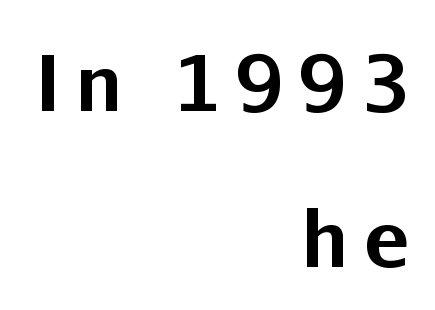
{"serif": "no", "italic": "no", "bold": "yes", "weight": "bold", "width": "normal", "stroke_contrast": "low", "x_height": "medium", "monospaced": "no", "underline": "no", "align": "right", "line_spacing": "loose", "line_spacing_ratio": 2.05, "letter_spacing": "wide", "letter_spacing_em": 0.2, "glyph_px": 76}
